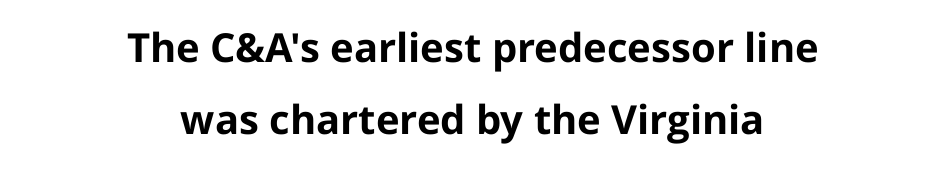
The image shows 40 px bold sans-serif type, upright; set centered, line spacing 1.79x, normal letter spacing, not underlined; low stroke contrast and a medium x-height.
